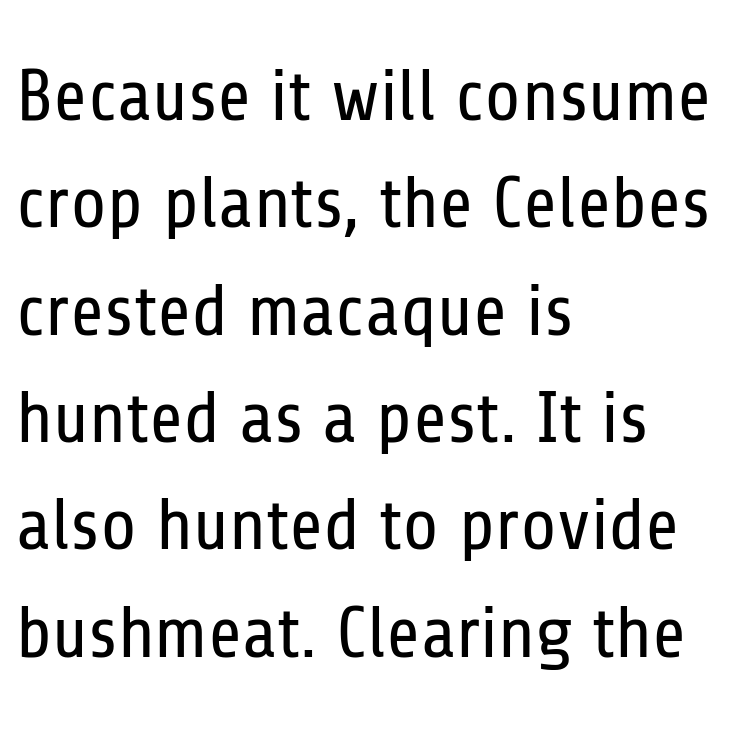
These lines are set flush left with a ragged right edge. Line spacing here is normal. The rendering uses natural spacing where letterforms have individual widths. The strokes are not fattened; the text isn't bold. A clean baseline with only descenders dipping below it. Stroke terminals: plain, sans-serif.
